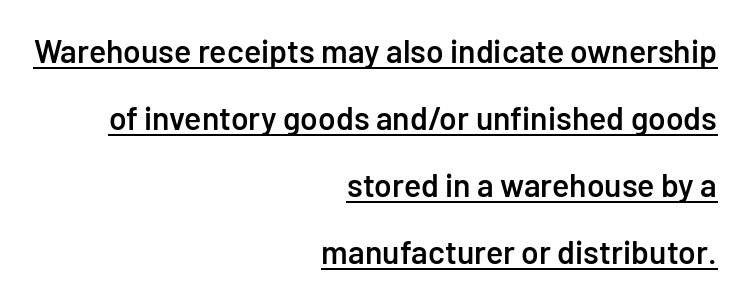
{"serif": "no", "italic": "no", "bold": "semi", "weight": "semibold", "width": "normal", "stroke_contrast": "low", "x_height": "medium", "monospaced": "no", "underline": "yes", "align": "right", "line_spacing": "loose", "line_spacing_ratio": 2.09, "letter_spacing": "normal", "letter_spacing_em": 0.0, "glyph_px": 32}
